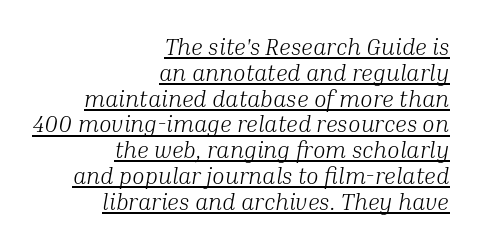
The typesetter chose a ragged-left arrangement here. Weight: in the light-to-regular range. Compared with ordinary roman type, these characters are visibly tilted. Quick note: interline space is minimal.
